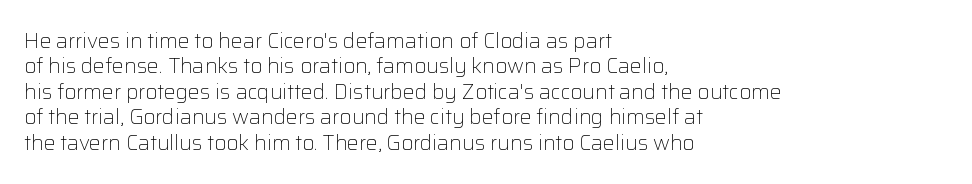
The image shows 21 px text type, upright; set left-aligned, line spacing 1.21x, normal letter spacing, not underlined.
